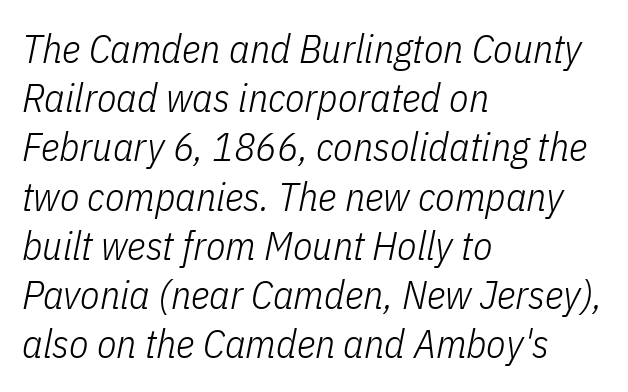
Teacher's note: observe the even left margin — that is flush-left alignment. Nothing heavy about these letters — not bold at all. The rendering keeps characters at their native spacing. Glance below the letters and you will spot only blank space.
